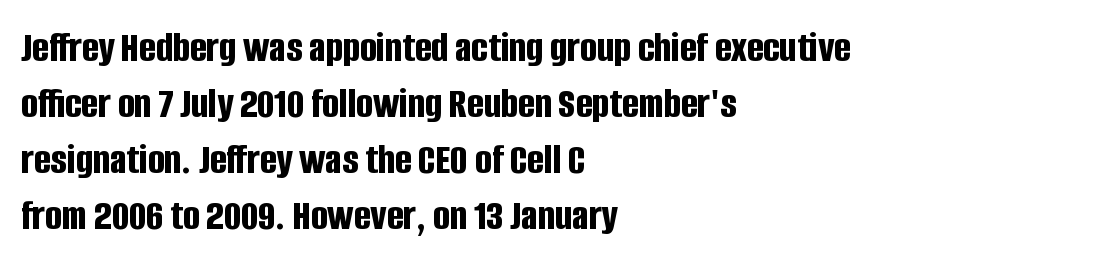
Q: Is the text bold? A: Yes.
Q: Is the text italic (slanted)? A: No, it is upright.
Q: Is the typeface a serif or a sans-serif typeface? A: Sans-serif.
Q: Is the text underlined? A: No.
Q: How is the paragraph aligned? A: Left-aligned.
Q: Is the spacing between letters normal or unusually wide? A: Normal.
Q: Is the spacing between lines tight, normal or loose? A: Normal.
Q: Width (condensed, normal, or wide)? A: Condensed.
Q: Stroke contrast? A: Low.
Q: x-height? A: Large.
Q: Monospaced? A: No.
